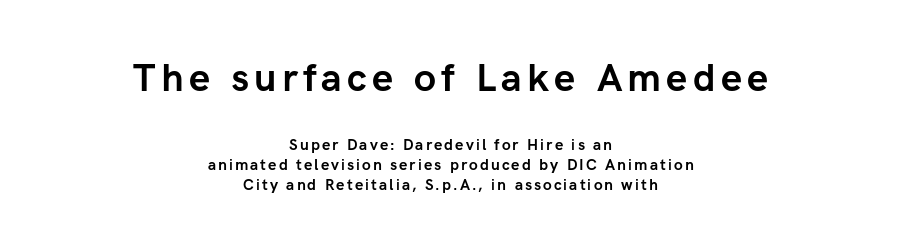
{"serif": "no", "italic": "no", "bold": "yes", "weight": "semibold", "width": "normal", "stroke_contrast": "low", "x_height": "medium", "monospaced": "no", "underline": "no", "align": "center", "line_spacing": "normal", "line_spacing_ratio": 1.33, "larger_block": "first", "size_ratio": 2.53, "glyph_px": 38}
